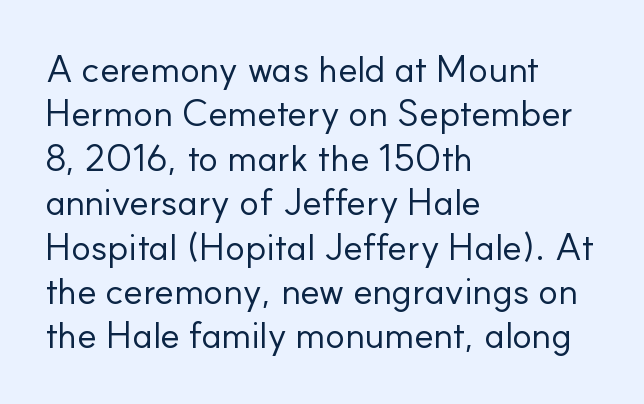
Q: Is the text bold? A: No.
Q: Is the text italic (slanted)? A: No, it is upright.
Q: Is the typeface a serif or a sans-serif typeface? A: Sans-serif.
Q: Is the text underlined? A: No.
Q: How is the paragraph aligned? A: Left-aligned.
Q: Is the spacing between letters normal or unusually wide? A: Normal.
Q: Width (condensed, normal, or wide)? A: Normal.
Q: Stroke contrast? A: Low.
Q: x-height? A: Small.
Q: Monospaced? A: No.
